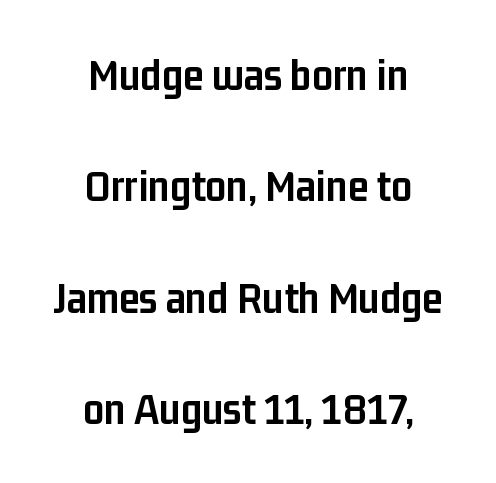
Summary of vertical rhythm: relaxed, with wide interline spacing. Typeset on center — no edge is straight. Every character sits straight up, as roman type does. Letterform terminals end flat and unadorned throughout the passage. Letters rest on an invisible, unmarked baseline. The letters advance in unequal steps, a hallmark of proportional type.
